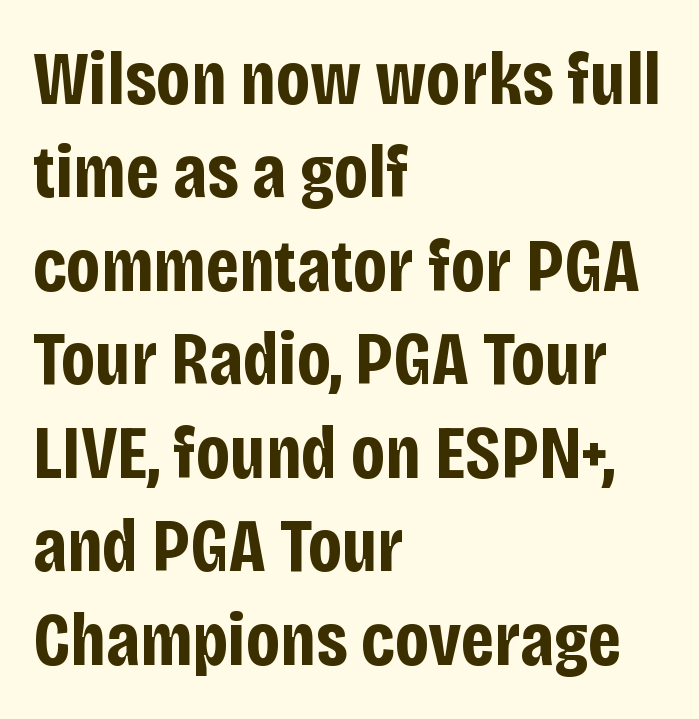
Do the letters lean? They stand straight. The text block is weighted toward the left margin, trailing off unevenly rightward. Short note: letters normally spaced. This is sans-serif lettering, the kind often seen on screens and signage. The passage shown is typed in a proportional face where columns would drift. Quick note: underline off.
